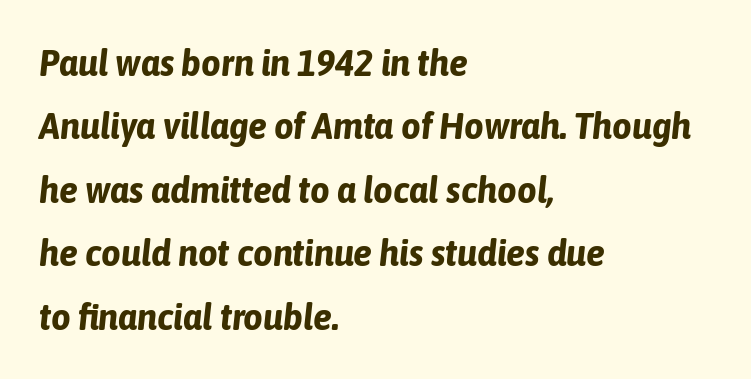
The image shows 38 px bold, condensed type, italic (leaning right); set left-aligned, normal line spacing (1.67x), normal letter spacing, not underlined; low stroke contrast and a medium x-height.
